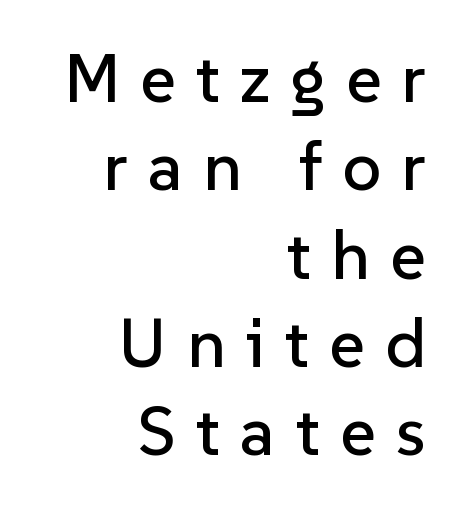
{"serif": "no", "italic": "no", "width": "normal", "stroke_contrast": "low", "x_height": "medium", "monospaced": "no", "underline": "no", "align": "right", "line_spacing": "normal", "line_spacing_ratio": 1.28, "letter_spacing": "wide", "letter_spacing_em": 0.29, "glyph_px": 69}
